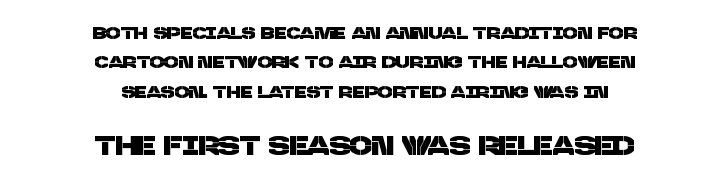
Descenders are the only things crossing below the line. The horizontal fit of the characters is conventional and even. Neither beginnings nor endings align; midpoints do. You get the small type first, then a jump to larger type.
